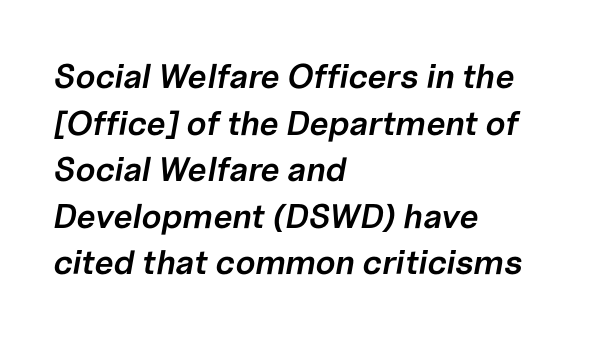
{"italic": "yes", "lean": "right", "slant_degrees": 10, "bold": "semi", "weight": "semibold", "width": "normal", "stroke_contrast": "low", "x_height": "medium", "monospaced": "no", "underline": "no", "align": "left", "line_spacing": "normal", "line_spacing_ratio": 1.37, "letter_spacing": "normal", "letter_spacing_em": 0.0, "glyph_px": 34}
